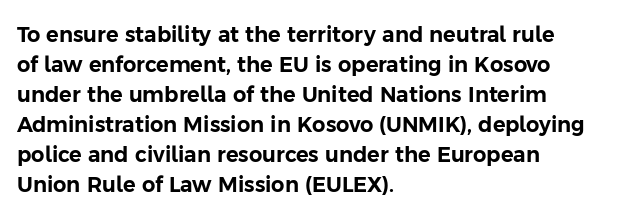
Q: Is the text italic (slanted)? A: No, it is upright.
Q: Is the text underlined? A: No.
Q: How is the paragraph aligned? A: Left-aligned.
Q: Is the spacing between letters normal or unusually wide? A: Normal.
Q: Is the spacing between lines tight, normal or loose? A: Normal.
